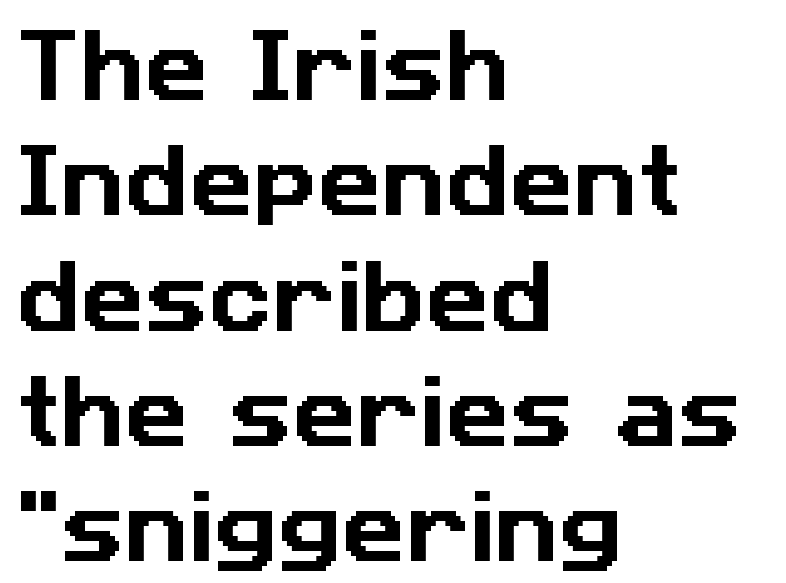
{"serif": "no", "width": "normal", "stroke_contrast": "low", "x_height": "medium", "monospaced": "no", "underline": "no", "align": "left", "line_spacing": "normal", "line_spacing_ratio": 1.46, "letter_spacing": "normal", "letter_spacing_em": 0.0, "glyph_px": 79}
